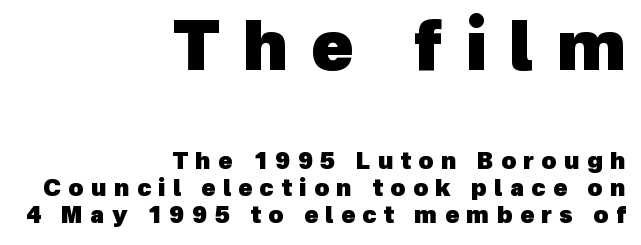
{"serif": "no", "bold": "yes", "weight": "heavy", "width": "normal", "x_height": "medium", "monospaced": "no", "underline": "no", "align": "right", "line_spacing_ratio": 1.16, "letter_spacing": "wide", "letter_spacing_em": 0.32, "larger_block": "first", "size_ratio": 3.0, "glyph_px": 69}
